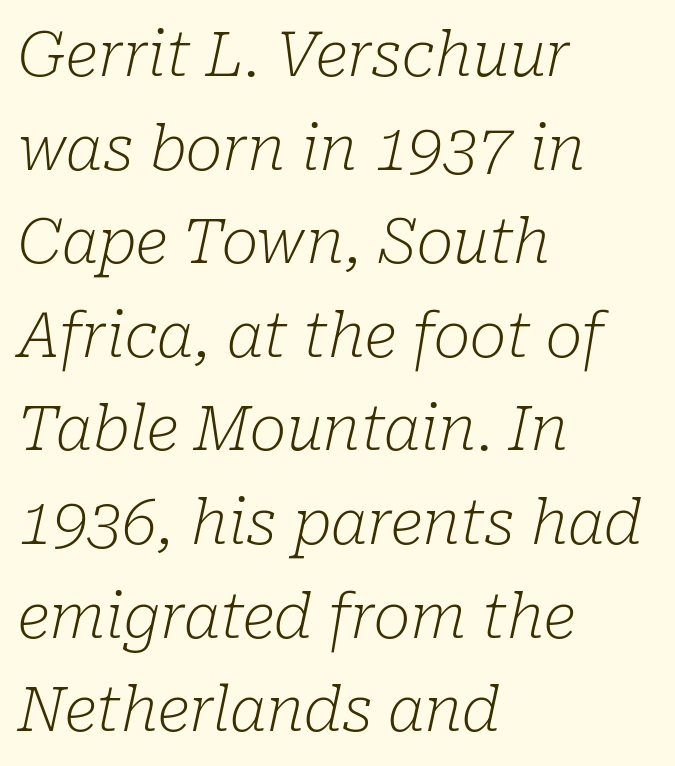
Check under the words: just untouched page. The line-height multiplier appears to be the usual default. You could not count columns in this text — the font is proportionally spaced. On a weight scale, this lands at 450 or below. To sum up the face: it has serifs.
